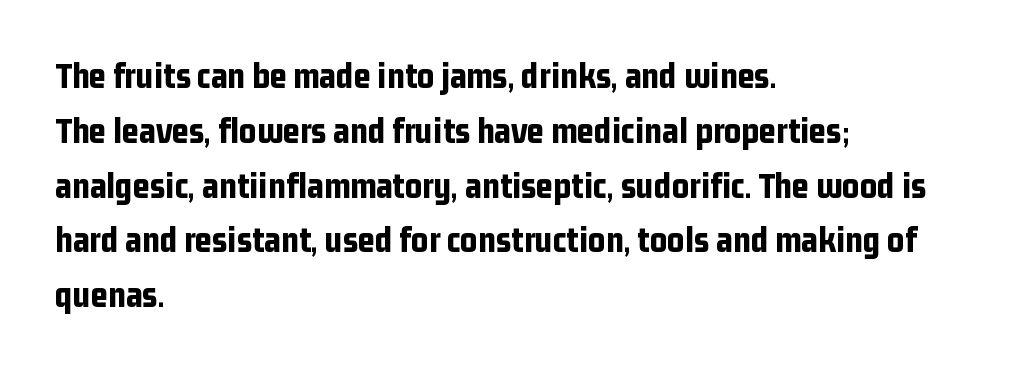
The image shows 37 px bold, condensed sans-serif type, upright; set left-aligned, normal line spacing (1.48x), normal letter spacing, not underlined; low stroke contrast and a medium x-height.
